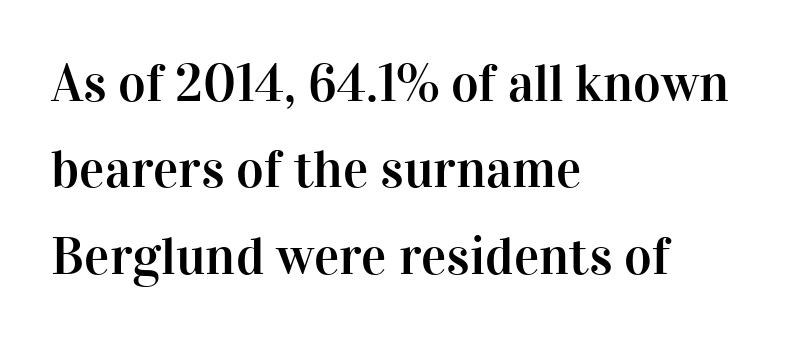
The image shows 53 px serif type, upright; set left-aligned, normal line spacing (1.63x), normal letter spacing, not underlined; high stroke contrast and a medium x-height.
